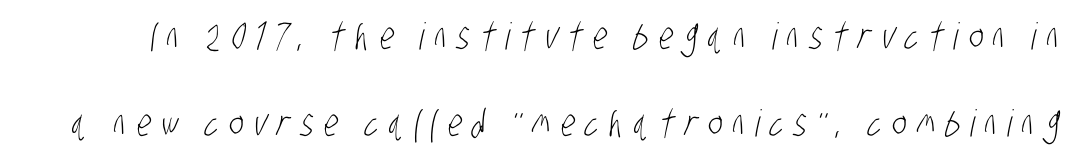
The face used here is proportionally spaced, like ordinary book or web type. The typesetting does not lean heavy: it is not bold. The face used here is rendered with a markedly widened letterfit. Whoever set this chose breathing room over compactness in the vertical rhythm.
